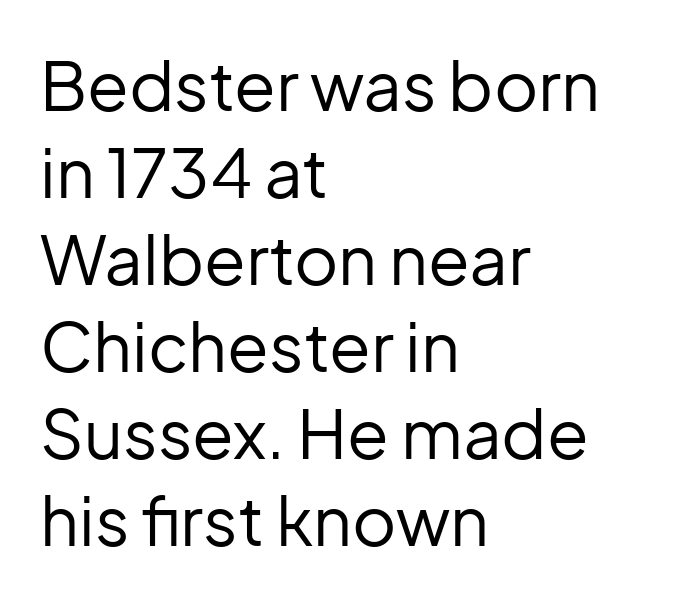
Q: Is the text bold? A: No.
Q: Is the text italic (slanted)? A: No, it is upright.
Q: Is the typeface a serif or a sans-serif typeface? A: Sans-serif.
Q: Is the text underlined? A: No.
Q: How is the paragraph aligned? A: Left-aligned.
Q: Is the spacing between letters normal or unusually wide? A: Normal.
Q: Is the spacing between lines tight, normal or loose? A: Normal.
Q: Width (condensed, normal, or wide)? A: Normal.
Q: Stroke contrast? A: Low.
Q: x-height? A: Medium.
Q: Monospaced? A: No.
